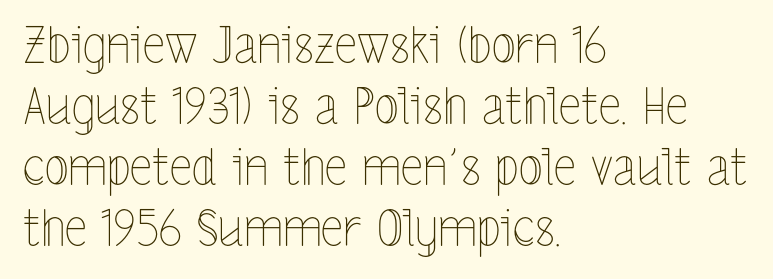
{"italic": "no", "bold": "no", "weight": "thin", "width": "condensed", "x_height": "medium", "monospaced": "no", "underline": "no", "align": "left", "line_spacing_ratio": 1.22, "letter_spacing": "normal", "letter_spacing_em": 0.0, "glyph_px": 50}
